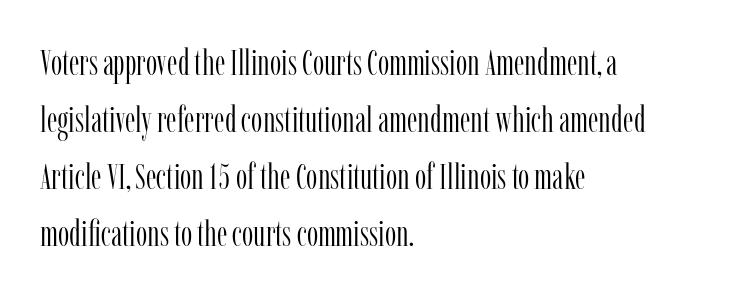
The image shows 36 px light, condensed serif type, upright; set left-aligned, normal line spacing (1.58x), normal letter spacing, not underlined; low stroke contrast and a medium x-height.
